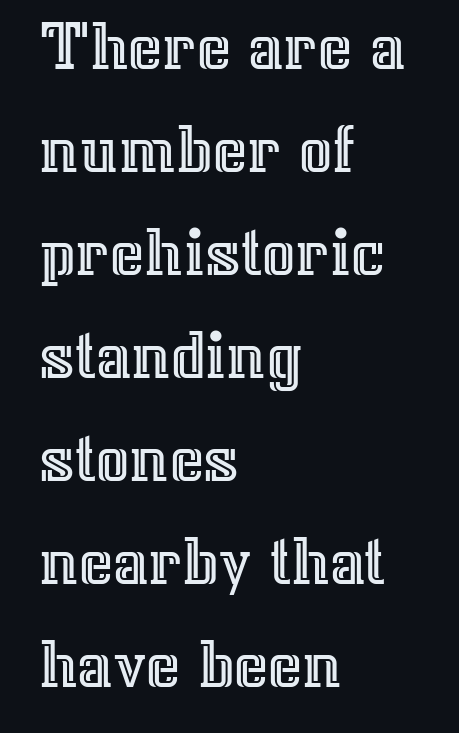
Q: Is the text italic (slanted)? A: No, it is upright.
Q: Is the text underlined? A: No.
Q: How is the paragraph aligned? A: Left-aligned.
Q: Is the spacing between letters normal or unusually wide? A: Normal.
Q: Is the spacing between lines tight, normal or loose? A: Normal.
Q: Width (condensed, normal, or wide)? A: Normal.
Q: x-height? A: Medium.
Q: Monospaced? A: No.
